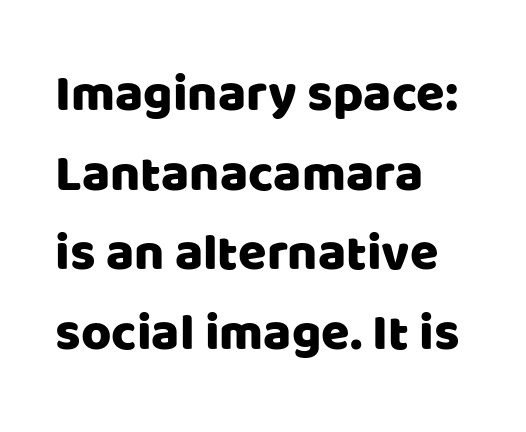
{"serif": "no", "italic": "no", "width": "normal", "stroke_contrast": "low", "x_height": "large", "monospaced": "no", "underline": "no", "align": "left", "line_spacing": "normal", "line_spacing_ratio": 1.53, "letter_spacing": "normal", "letter_spacing_em": 0.0, "glyph_px": 52}
